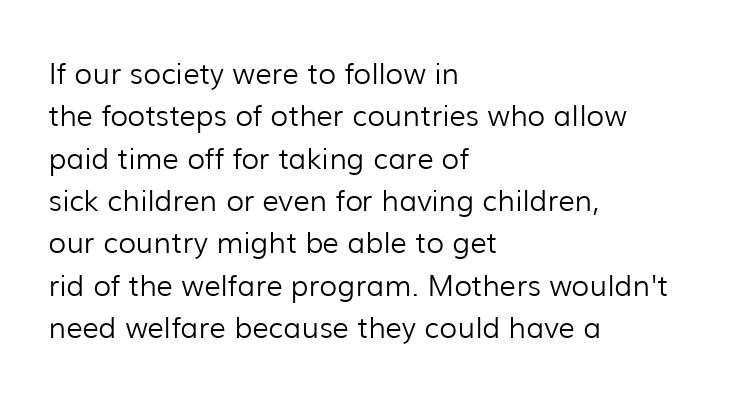
These glyphs show unthickened strokes, regular width or finer. Note the varied advance widths — an 'i' is clearly narrower than an 'm'. In terms of letterspacing, this is plain default setting. When letters stand straight like this, we call the style roman or upright. These lines are set flush left with a ragged right edge.
